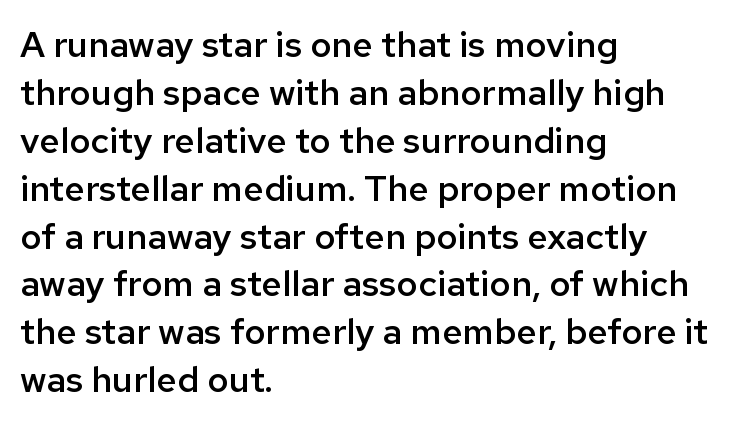
The image shows 36 px semibold sans-serif type, upright; set left-aligned, normal line spacing (1.33x), normal letter spacing, not underlined; low stroke contrast and a medium x-height.
